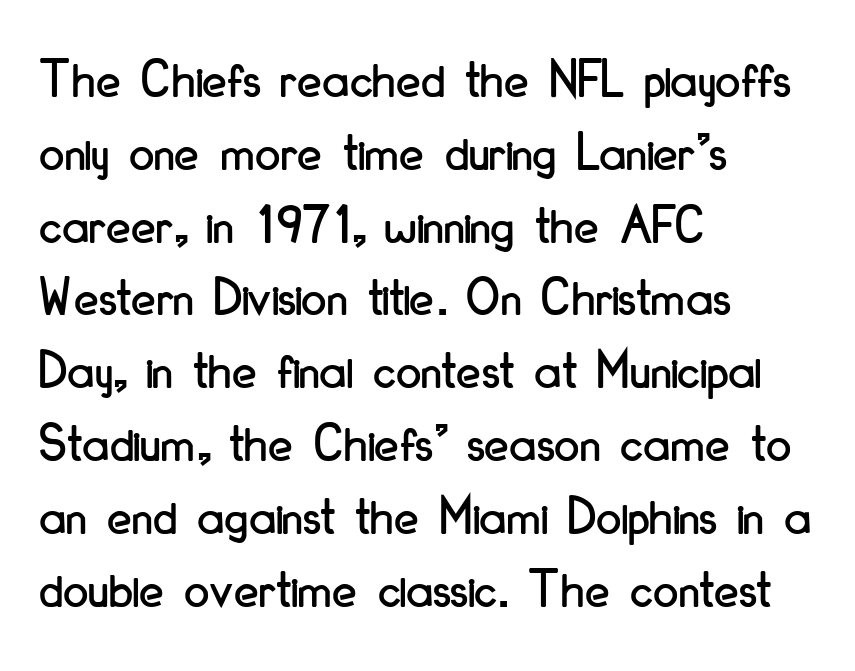
Q: Is the text italic (slanted)? A: No, it is upright.
Q: Is the typeface a serif or a sans-serif typeface? A: Sans-serif.
Q: Is the text underlined? A: No.
Q: How is the paragraph aligned? A: Left-aligned.
Q: Is the spacing between letters normal or unusually wide? A: Normal.
Q: Is the spacing between lines tight, normal or loose? A: Normal.
Q: Width (condensed, normal, or wide)? A: Condensed.
Q: Stroke contrast? A: Low.
Q: x-height? A: Small.
Q: Monospaced? A: No.
